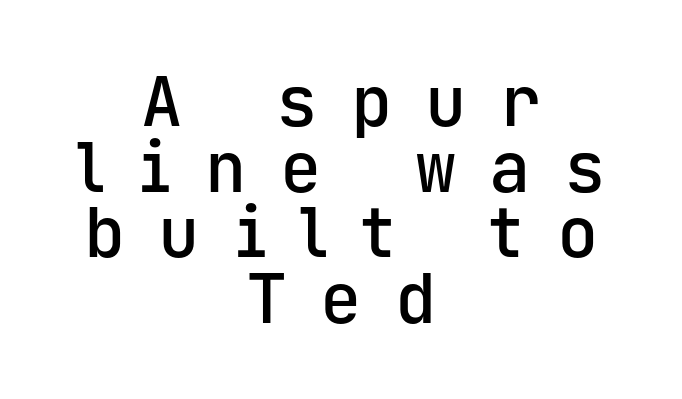
Q: Is the text bold? A: Semi-bold.
Q: Is the text italic (slanted)? A: No, it is upright.
Q: Is the typeface a serif or a sans-serif typeface? A: Sans-serif.
Q: Is the text underlined? A: No.
Q: How is the paragraph aligned? A: Centered.
Q: Is the spacing between letters normal or unusually wide? A: Unusually wide.
Q: Is the spacing between lines tight, normal or loose? A: Tight.
Q: Width (condensed, normal, or wide)? A: Normal.
Q: Stroke contrast? A: Low.
Q: x-height? A: Medium.
Q: Monospaced? A: Yes.
